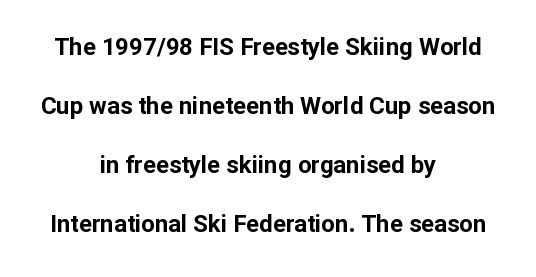
{"italic": "no", "bold": "yes", "underline": "no", "align": "center", "line_spacing": "loose", "line_spacing_ratio": 2.46, "letter_spacing": "normal", "letter_spacing_em": 0.0, "glyph_px": 24}
